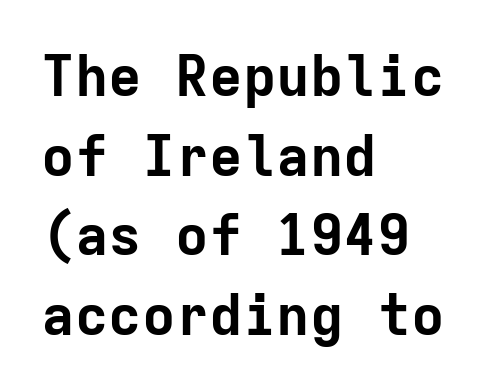
{"serif": "no", "italic": "no", "bold": "yes", "weight": "bold", "width": "normal", "stroke_contrast": "low", "x_height": "medium", "monospaced": "yes", "underline": "no", "align": "left", "line_spacing": "normal", "line_spacing_ratio": 1.42, "letter_spacing": "normal", "letter_spacing_em": 0.0, "glyph_px": 56}
